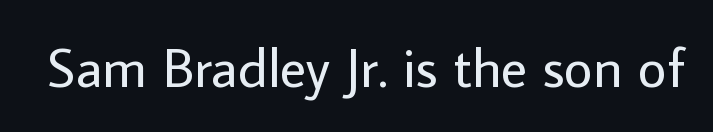
The image shows 56 px regular-weight sans-serif type, upright; set normal letter spacing, not underlined; low stroke contrast and a medium x-height.
